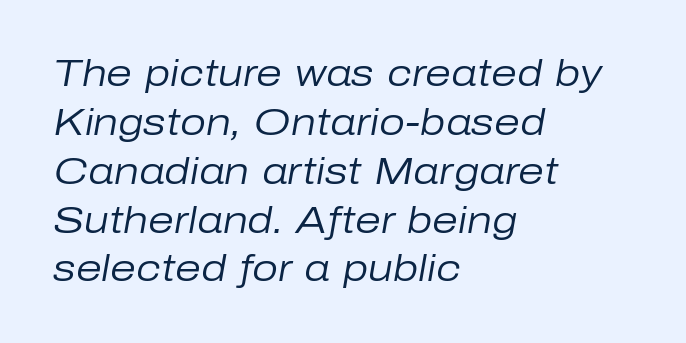
{"italic": "yes", "lean": "right", "slant_degrees": 10, "bold": "no", "weight": "regular", "width": "normal", "stroke_contrast": "low", "x_height": "medium", "monospaced": "no", "underline": "no", "align": "left", "line_spacing": "normal", "line_spacing_ratio": 1.32, "letter_spacing": "normal", "letter_spacing_em": 0.0, "glyph_px": 37}
